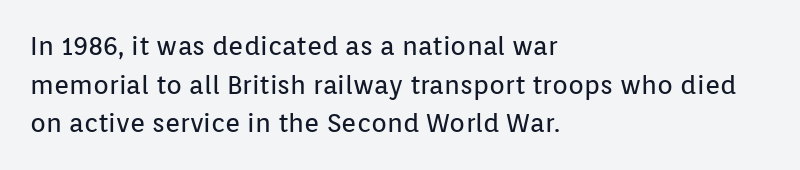
{"italic": "no", "bold": "no", "underline": "no", "align": "left", "line_spacing": "normal", "line_spacing_ratio": 1.49, "letter_spacing": "normal", "letter_spacing_em": 0.0, "glyph_px": 26}
